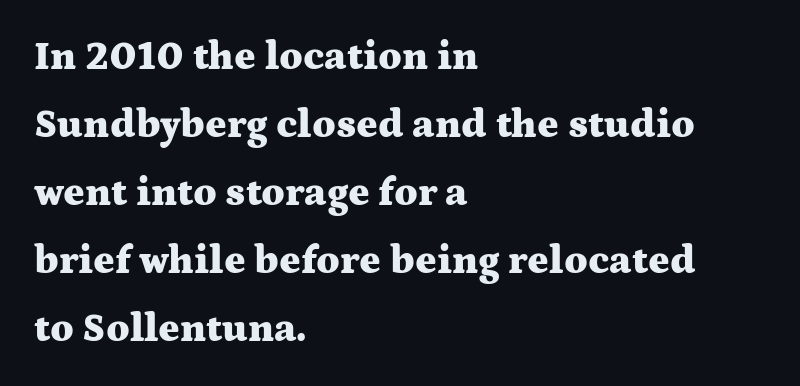
The image shows 40 px heavy, wide serif type, upright; set left-aligned, normal line spacing (1.7x), normal letter spacing, not underlined; medium stroke contrast and a medium x-height.
